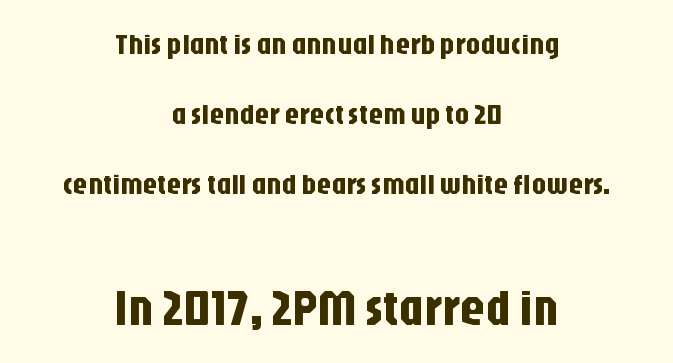
{"serif": "no", "italic": "no", "width": "condensed", "stroke_contrast": "low", "x_height": "large", "monospaced": "no", "underline": "no", "align": "center", "line_spacing": "loose", "line_spacing_ratio": 2.41, "letter_spacing": "normal", "letter_spacing_em": 0.0, "larger_block": "second", "size_ratio": 1.72, "glyph_px": 50}
